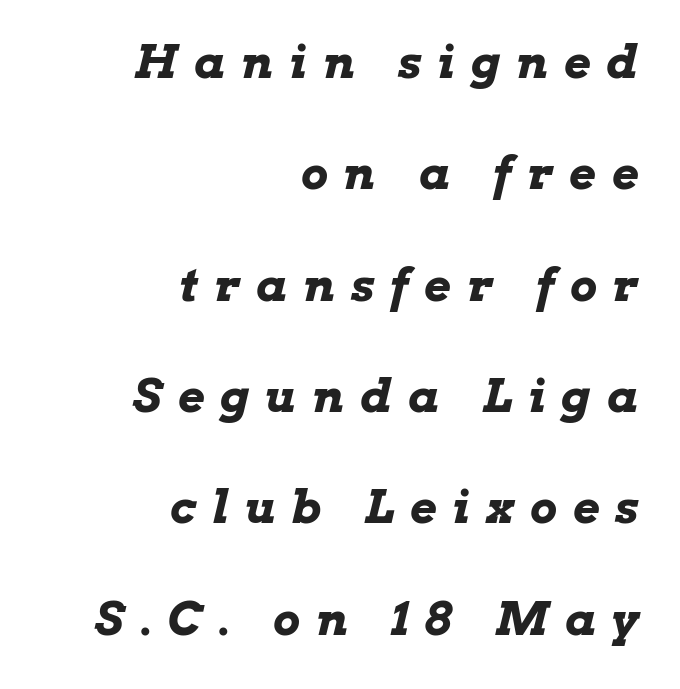
{"italic": "yes", "lean": "right", "slant_degrees": 13, "bold": "yes", "weight": "bold", "width": "wide", "stroke_contrast": "low", "x_height": "medium", "monospaced": "no", "underline": "no", "align": "right", "line_spacing": "loose", "line_spacing_ratio": 2.42, "letter_spacing": "wide", "letter_spacing_em": 0.35, "glyph_px": 46}
